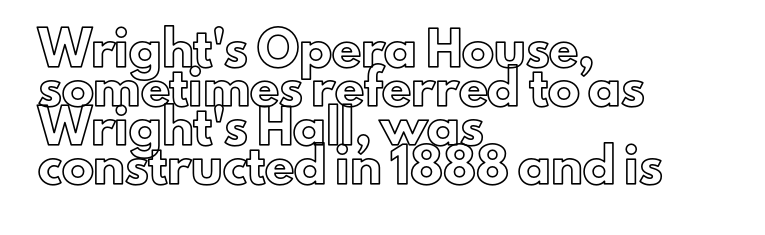
Q: Is the text italic (slanted)? A: No, it is upright.
Q: Is the text underlined? A: No.
Q: How is the paragraph aligned? A: Left-aligned.
Q: Is the spacing between letters normal or unusually wide? A: Normal.
Q: Width (condensed, normal, or wide)? A: Normal.
Q: x-height? A: Small.
Q: Monospaced? A: No.
